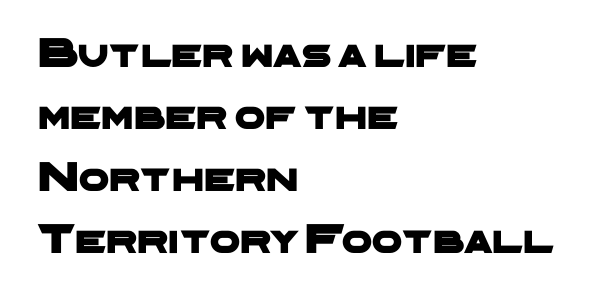
{"serif": "no", "width": "wide", "stroke_contrast": "low", "x_height": "medium", "monospaced": "no", "underline": "no", "align": "left", "line_spacing": "normal", "line_spacing_ratio": 1.44, "letter_spacing": "normal", "letter_spacing_em": 0.0, "glyph_px": 43}
